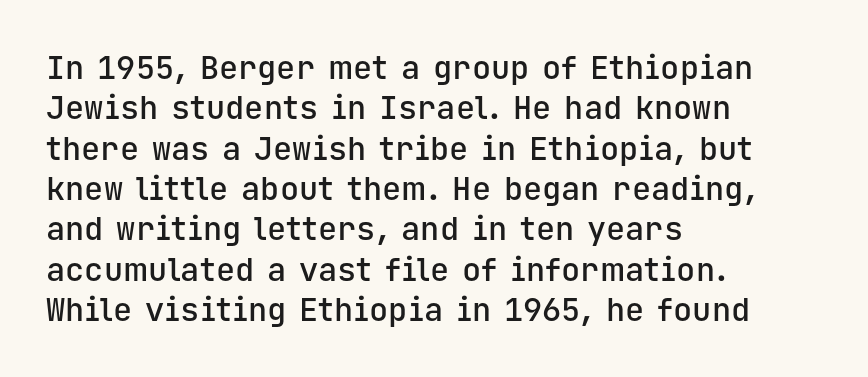
Are there feet on the stems? There aren't — it's a sans. Evenly set lines give the paragraph a standard silhouette. The rendering uses a semibold face; strokes are thickened but not to full bold. What stands out about the letter spacing? Nothing — it is the standard amount. Alignment: flush left. Do the characters align in a grid? Yes, the font is monospaced.
